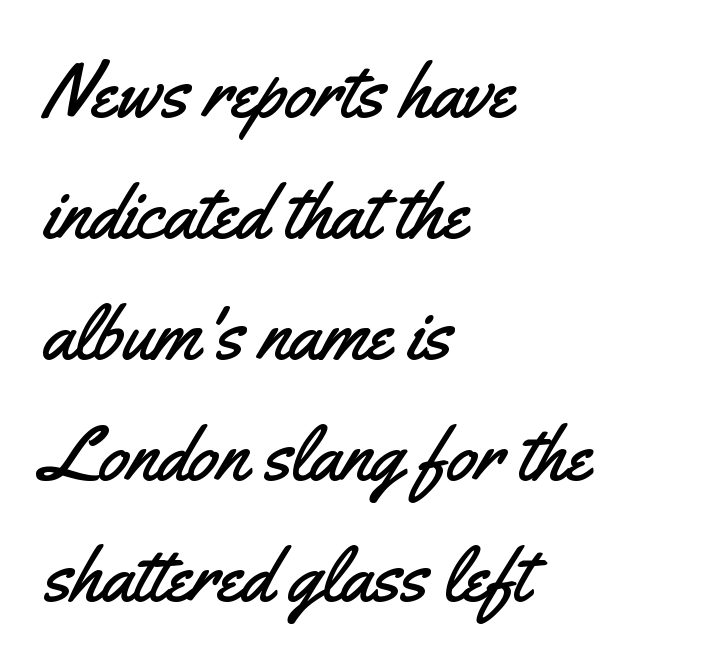
{"serif": "no", "width": "condensed", "stroke_contrast": "medium", "x_height": "small", "monospaced": "no", "underline": "no", "align": "left", "line_spacing": "normal", "line_spacing_ratio": 1.57, "letter_spacing": "normal", "letter_spacing_em": 0.0, "glyph_px": 77}
